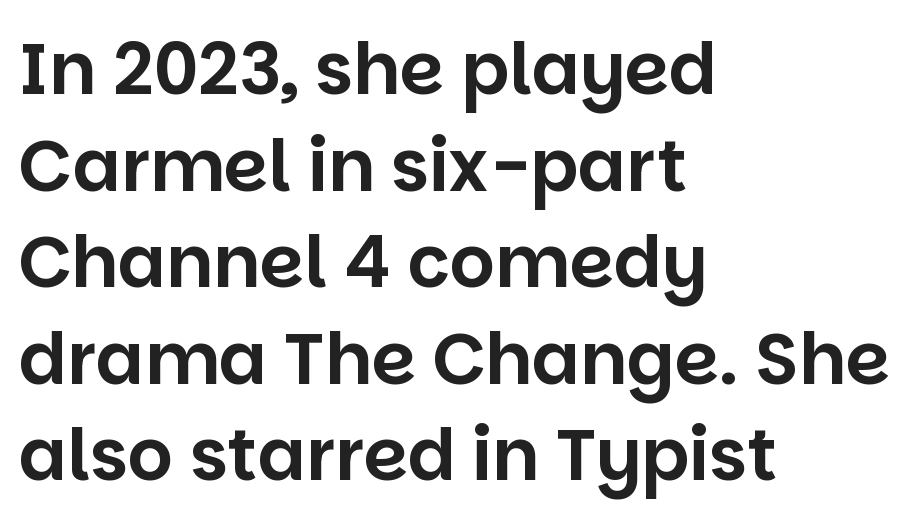
Varying glyph widths throughout — classic text-font behaviour. This sample uses plain, unmodified letter spacing. A typesetter would call this leading conventional body-copy spacing. The text block is weighted toward the left margin, trailing off unevenly rightward. Vertical strokes here are truly vertical. Classification — sans serif.
